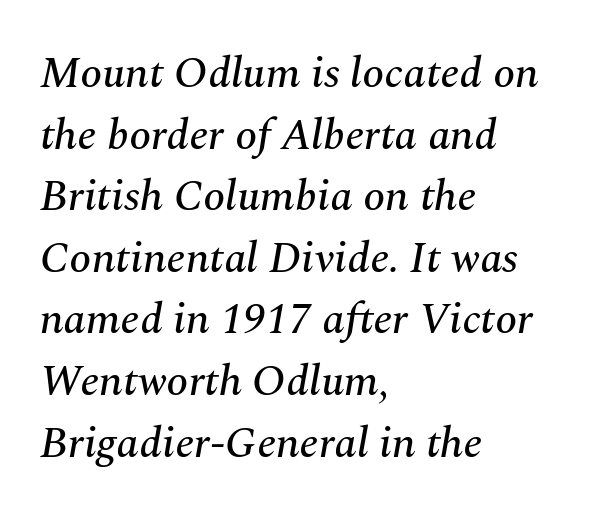
The image shows 44 px serif type, italic (leaning right); set left-aligned, normal line spacing (1.4x), normal letter spacing, not underlined; medium stroke contrast and a medium x-height.
